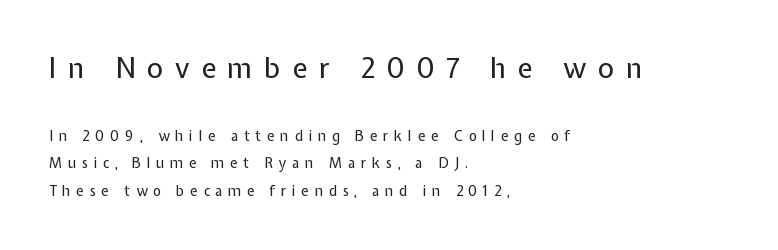
Q: Is the text bold? A: No.
Q: Is the text italic (slanted)? A: No, it is upright.
Q: Is the typeface a serif or a sans-serif typeface? A: Sans-serif.
Q: Is the text underlined? A: No.
Q: How is the paragraph aligned? A: Left-aligned.
Q: Is the spacing between letters normal or unusually wide? A: Unusually wide.
Q: Is the spacing between lines tight, normal or loose? A: Loose.
Q: Which block of text is set in a larger size, the first (top) or the second (bottom)? A: The first (top) one.
Q: Width (condensed, normal, or wide)? A: Normal.
Q: Stroke contrast? A: Low.
Q: x-height? A: Medium.
Q: Monospaced? A: No.
